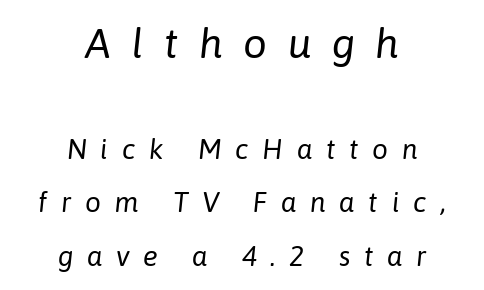
Q: Is the text bold? A: No.
Q: Is the text italic (slanted)? A: Yes, it leans right by about 6 degrees.
Q: Is the text underlined? A: No.
Q: How is the paragraph aligned? A: Centered.
Q: Is the spacing between letters normal or unusually wide? A: Unusually wide.
Q: Is the spacing between lines tight, normal or loose? A: Loose.
Q: Which block of text is set in a larger size, the first (top) or the second (bottom)? A: The first (top) one.
Q: Width (condensed, normal, or wide)? A: Normal.
Q: Stroke contrast? A: Low.
Q: x-height? A: Medium.
Q: Monospaced? A: No.
